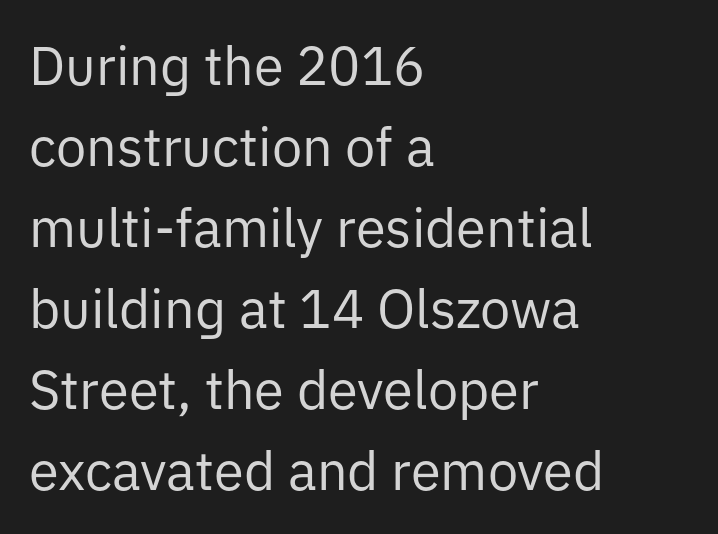
{"serif": "no", "italic": "no", "bold": "no", "weight": "regular", "width": "normal", "stroke_contrast": "low", "x_height": "medium", "monospaced": "no", "underline": "no", "align": "left", "line_spacing": "normal", "line_spacing_ratio": 1.5, "letter_spacing": "normal", "letter_spacing_em": 0.0, "glyph_px": 54}
